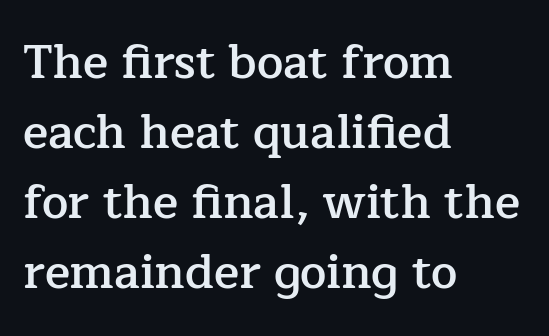
Q: Is the text bold? A: Semi-bold.
Q: Is the text italic (slanted)? A: No, it is upright.
Q: Is the typeface a serif or a sans-serif typeface? A: Serif.
Q: Is the text underlined? A: No.
Q: How is the paragraph aligned? A: Left-aligned.
Q: Is the spacing between letters normal or unusually wide? A: Normal.
Q: Is the spacing between lines tight, normal or loose? A: Normal.
Q: Width (condensed, normal, or wide)? A: Normal.
Q: Stroke contrast? A: Low.
Q: x-height? A: Medium.
Q: Monospaced? A: No.
